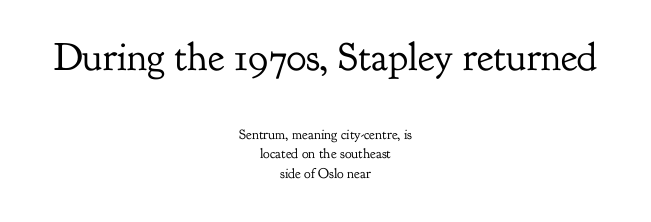
Q: Is the text bold? A: No.
Q: Is the text italic (slanted)? A: No, it is upright.
Q: Is the typeface a serif or a sans-serif typeface? A: Serif.
Q: Is the text underlined? A: No.
Q: How is the paragraph aligned? A: Centered.
Q: Is the spacing between letters normal or unusually wide? A: Normal.
Q: Is the spacing between lines tight, normal or loose? A: Normal.
Q: Which block of text is set in a larger size, the first (top) or the second (bottom)? A: The first (top) one.
Q: Width (condensed, normal, or wide)? A: Normal.
Q: Stroke contrast? A: Low.
Q: x-height? A: Small.
Q: Monospaced? A: No.
